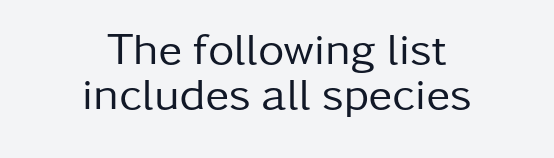
{"serif": "no", "italic": "no", "bold": "no", "weight": "regular", "width": "normal", "stroke_contrast": "low", "x_height": "medium", "monospaced": "no", "underline": "no", "align": "center", "line_spacing": "tight", "line_spacing_ratio": 1.01, "letter_spacing": "normal", "letter_spacing_em": 0.0, "glyph_px": 45}
